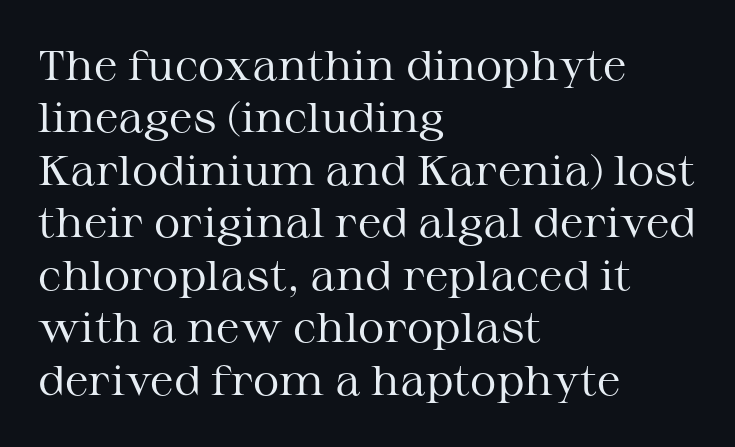
Q: Is the text bold? A: No.
Q: Is the text italic (slanted)? A: No, it is upright.
Q: Is the typeface a serif or a sans-serif typeface? A: Serif.
Q: Is the text underlined? A: No.
Q: How is the paragraph aligned? A: Left-aligned.
Q: Is the spacing between letters normal or unusually wide? A: Normal.
Q: Is the spacing between lines tight, normal or loose? A: Normal.
Q: Width (condensed, normal, or wide)? A: Wide.
Q: Stroke contrast? A: Medium.
Q: x-height? A: Medium.
Q: Monospaced? A: No.
